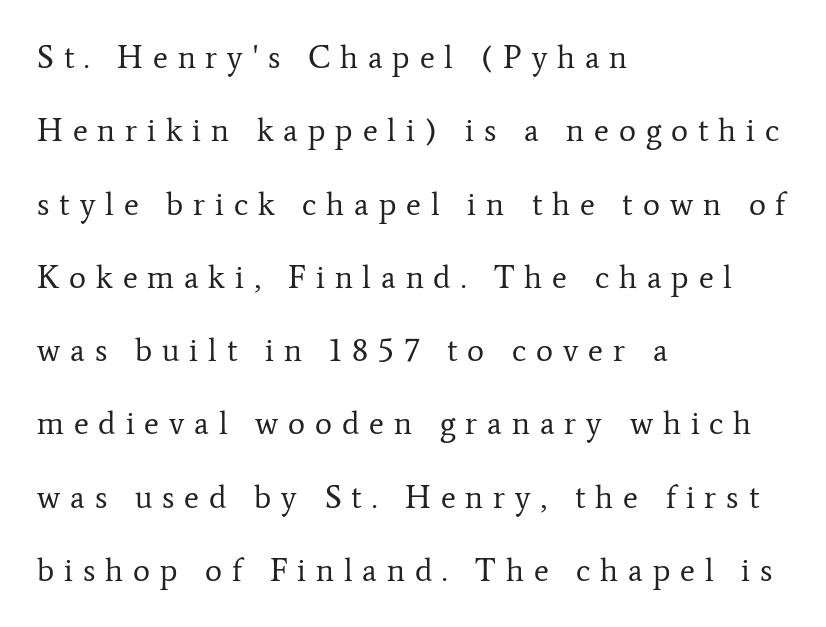
{"serif": "yes", "italic": "no", "bold": "no", "weight": "regular", "width": "normal", "stroke_contrast": "low", "x_height": "medium", "monospaced": "no", "underline": "no", "align": "left", "line_spacing": "loose", "line_spacing_ratio": 2.29, "letter_spacing": "wide", "letter_spacing_em": 0.31, "glyph_px": 32}
